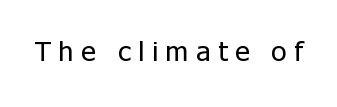
{"serif": "no", "italic": "no", "bold": "no", "weight": "regular", "width": "normal", "stroke_contrast": "low", "x_height": "medium", "monospaced": "no", "underline": "no", "letter_spacing": "wide", "letter_spacing_em": 0.27, "glyph_px": 28}
